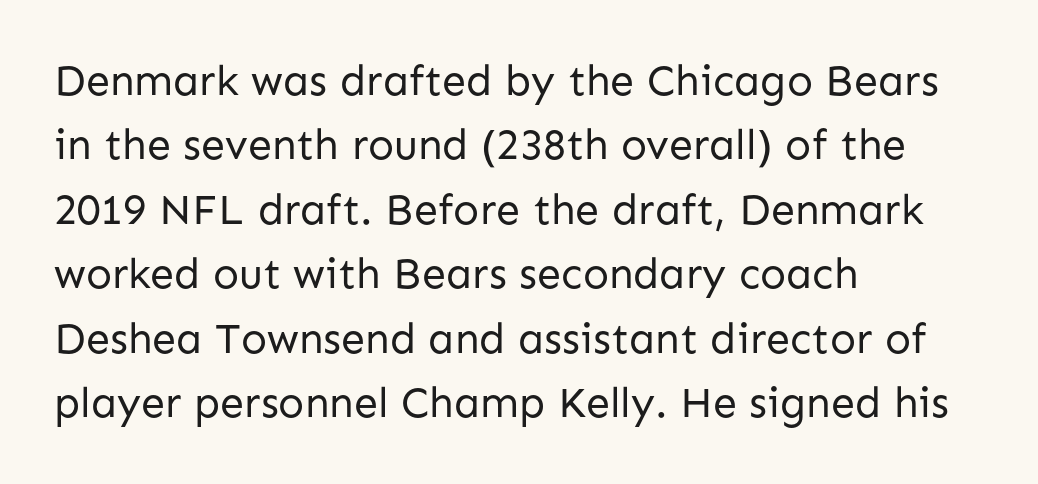
Q: Is the text bold? A: No.
Q: Is the text italic (slanted)? A: No, it is upright.
Q: Is the typeface a serif or a sans-serif typeface? A: Sans-serif.
Q: Is the text underlined? A: No.
Q: How is the paragraph aligned? A: Left-aligned.
Q: Is the spacing between letters normal or unusually wide? A: Normal.
Q: Is the spacing between lines tight, normal or loose? A: Normal.
Q: Width (condensed, normal, or wide)? A: Normal.
Q: Stroke contrast? A: Low.
Q: x-height? A: Medium.
Q: Monospaced? A: No.
